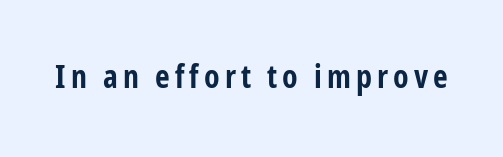
Looks like regular typesetting: each glyph gets only the width it needs. Heavy-handed strokes throughout: this text is bold. Unlike italic type, these characters show no tilt at all. Each letter's strokes conclude bluntly, with no projecting serifs. Check the space under the baseline: it is left empty.
